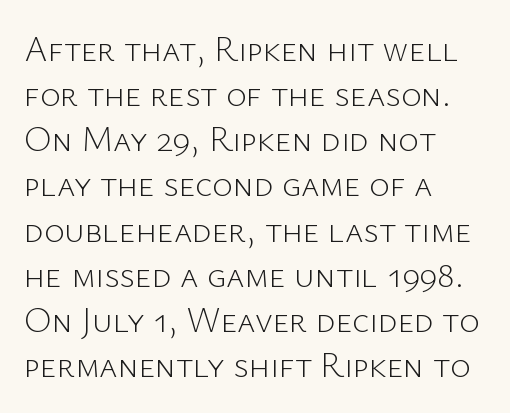
The image shows 35 px light sans-serif type, upright; set left-aligned, normal line spacing (1.29x), normal letter spacing, not underlined; low stroke contrast and a medium x-height.
